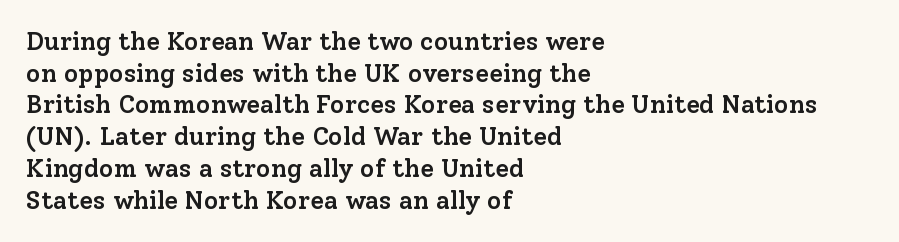
The image shows 25 px text type, upright; set left-aligned, normal line spacing (1.27x), normal letter spacing, not underlined.
